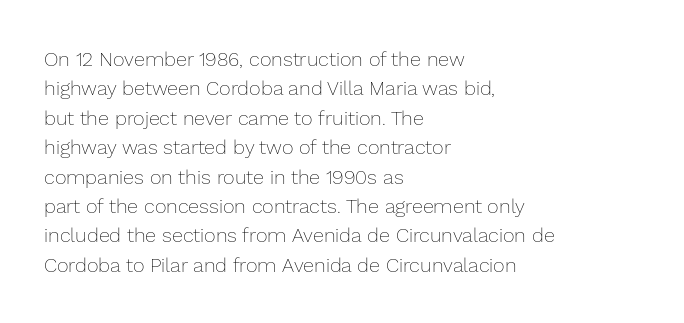
{"italic": "no", "bold": "no", "underline": "no", "align": "left", "line_spacing": "normal", "line_spacing_ratio": 1.47, "letter_spacing": "normal", "letter_spacing_em": 0.0, "glyph_px": 20}
